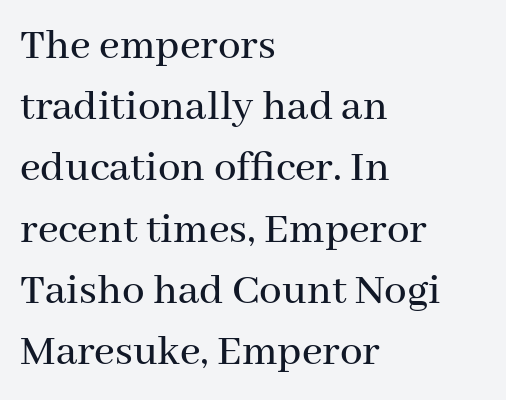
The image shows 45 px serif type, upright; set left-aligned, normal line spacing (1.36x), normal letter spacing, not underlined; medium stroke contrast and a medium x-height.
